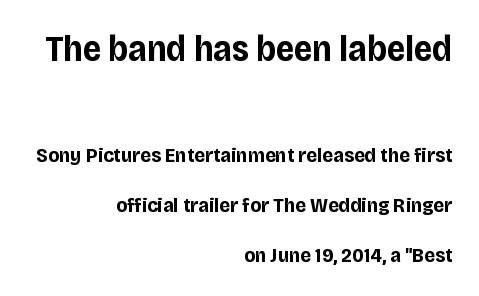
The image shows 36 px bold sans-serif type, upright; set right-aligned, loose line spacing (2.39x), normal letter spacing, not underlined; the first (top) block is 1.71x larger; low stroke contrast and a large x-height.
